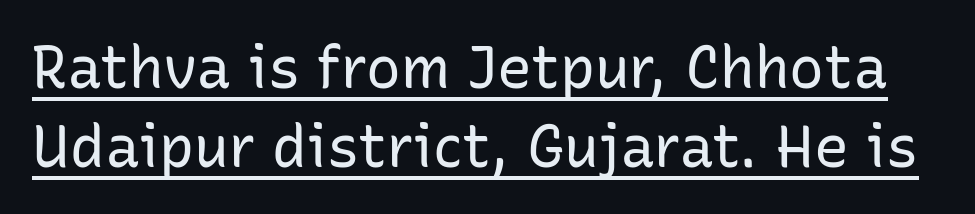
{"serif": "no", "italic": "no", "bold": "no", "weight": "regular", "width": "normal", "stroke_contrast": "low", "x_height": "medium", "monospaced": "no", "underline": "yes", "line_spacing": "normal", "line_spacing_ratio": 1.36, "letter_spacing": "normal", "letter_spacing_em": 0.0, "glyph_px": 58}
